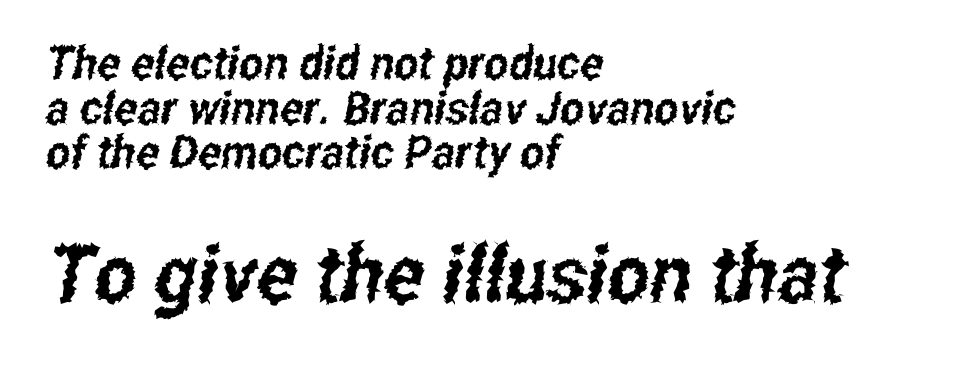
The image shows 80 px condensed sans-serif type; set left-aligned, tight line spacing (0.97x), normal letter spacing, not underlined; the second (bottom) block is 1.74x larger; low stroke contrast and a medium x-height.
